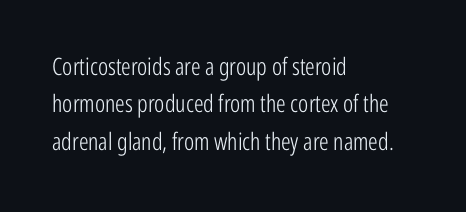
The image shows 24 px text type, upright; set left-aligned, normal line spacing (1.56x), normal letter spacing, not underlined.
